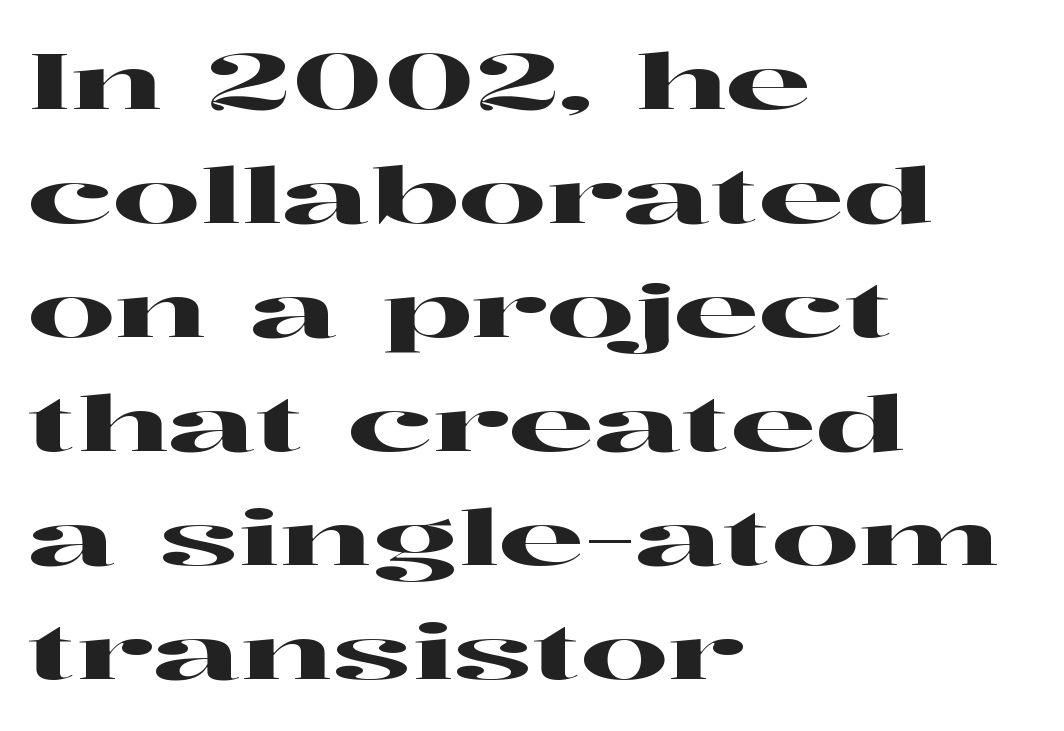
The image shows 77 px wide serif type, upright; set left-aligned, normal line spacing (1.48x), normal letter spacing, not underlined; high stroke contrast and a medium x-height.
